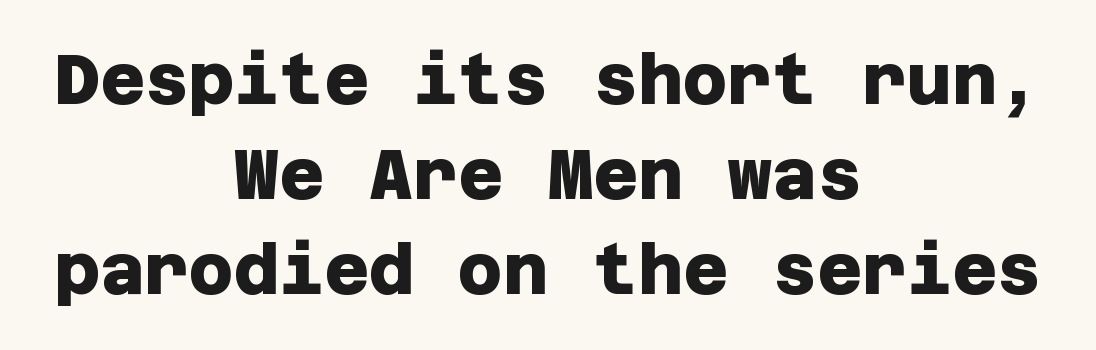
Q: Is the text bold? A: Yes.
Q: Is the typeface a serif or a sans-serif typeface? A: Sans-serif.
Q: Is the text underlined? A: No.
Q: How is the paragraph aligned? A: Centered.
Q: Is the spacing between letters normal or unusually wide? A: Normal.
Q: Is the spacing between lines tight, normal or loose? A: Normal.
Q: Width (condensed, normal, or wide)? A: Normal.
Q: Stroke contrast? A: Low.
Q: x-height? A: Large.
